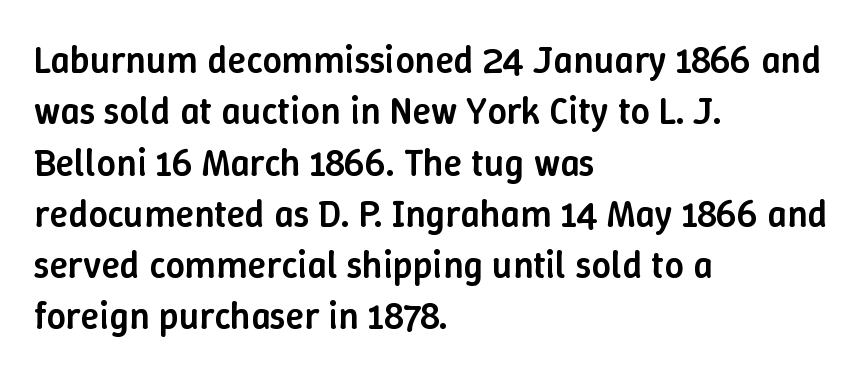
Q: Is the text bold? A: Semi-bold.
Q: Is the text italic (slanted)? A: No, it is upright.
Q: Is the text underlined? A: No.
Q: How is the paragraph aligned? A: Left-aligned.
Q: Is the spacing between letters normal or unusually wide? A: Normal.
Q: Is the spacing between lines tight, normal or loose? A: Normal.
Q: Width (condensed, normal, or wide)? A: Normal.
Q: Stroke contrast? A: Low.
Q: x-height? A: Medium.
Q: Monospaced? A: No.
